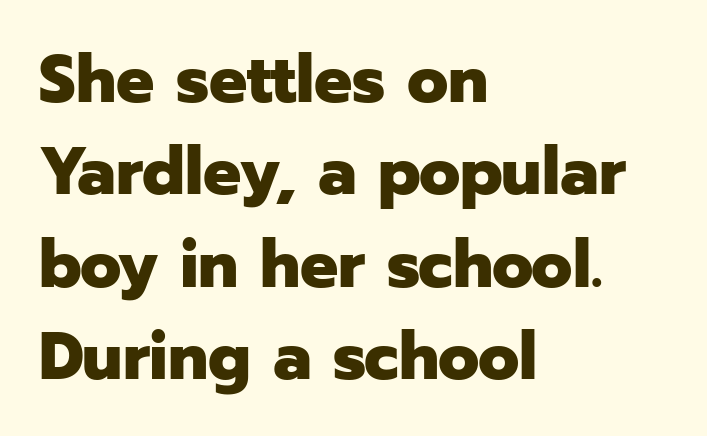
Q: Is the text bold? A: Yes.
Q: Is the text italic (slanted)? A: No, it is upright.
Q: Is the typeface a serif or a sans-serif typeface? A: Sans-serif.
Q: Is the text underlined? A: No.
Q: How is the paragraph aligned? A: Left-aligned.
Q: Is the spacing between letters normal or unusually wide? A: Normal.
Q: Is the spacing between lines tight, normal or loose? A: Normal.
Q: Width (condensed, normal, or wide)? A: Normal.
Q: Stroke contrast? A: Low.
Q: x-height? A: Medium.
Q: Monospaced? A: No.
